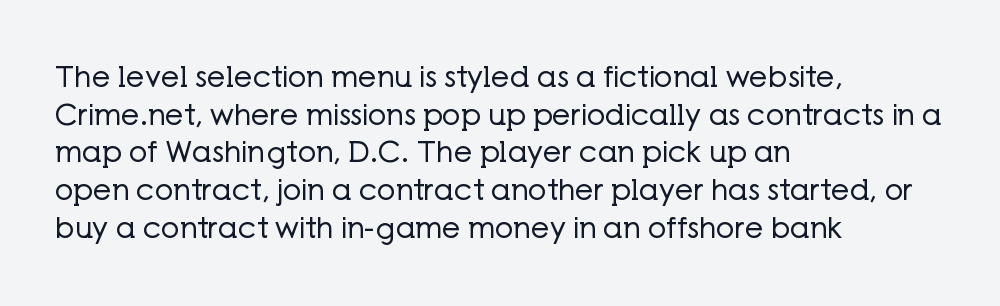
Is the letter spacing exaggerated? No — it looks like the ordinary default. Compared with a typical body face, this is equally light or lighter still. The axis of the letterforms is exactly vertical. Nothing sits at the stroke ends, so this counts as sans-serif. You could not count columns in this text — the font is proportionally spaced. In CSS terms this would be text-align: left.
